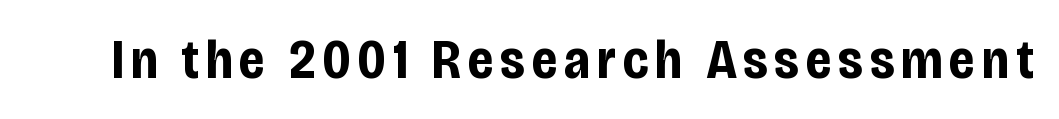
The image shows 55 px bold, condensed sans-serif type, upright; set not underlined; low stroke contrast and a large x-height.
